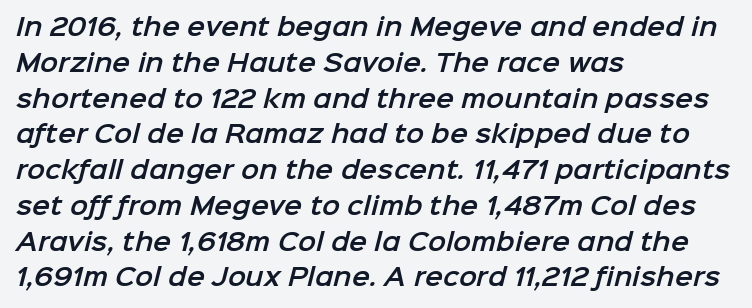
The image shows 24 px text type; set left-aligned, normal line spacing (1.49x), normal letter spacing, not underlined.
